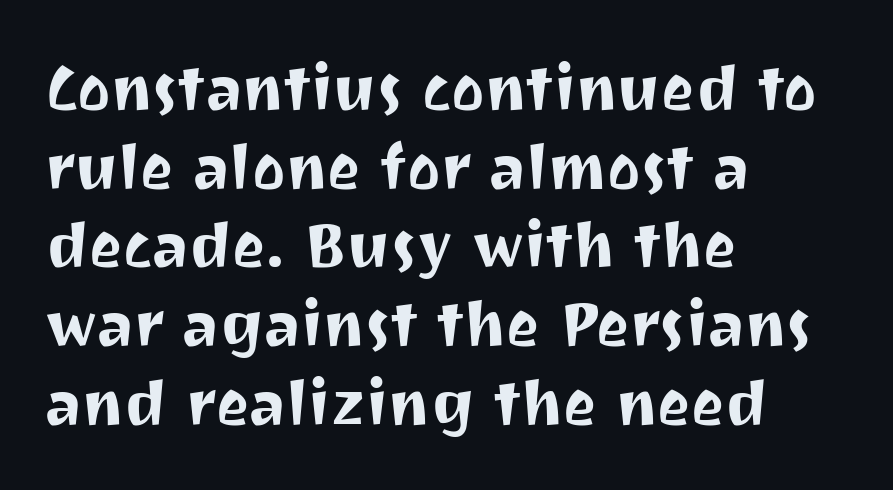
The image shows 63 px sans-serif type, upright; set left-aligned, normal line spacing (1.25x), normal letter spacing, not underlined; medium stroke contrast and a medium x-height.
